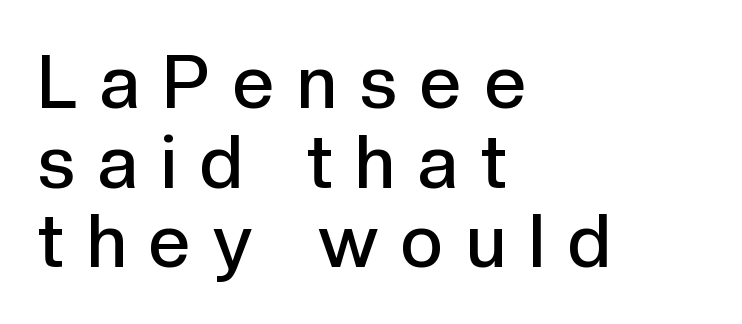
The image shows 73 px semibold sans-serif type, upright; set left-aligned, tight line spacing (1.09x), unusually wide letter spacing (+0.32 em), not underlined; a medium x-height.
